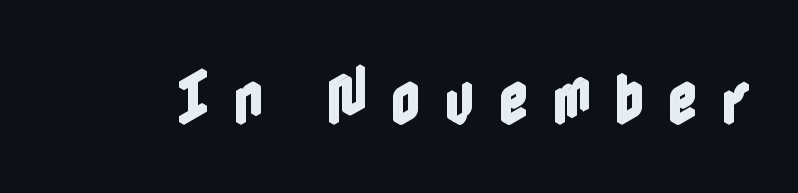
Q: Is the text italic (slanted)? A: No, it is upright.
Q: Is the text underlined? A: No.
Q: Is the spacing between letters normal or unusually wide? A: Unusually wide.
Q: Width (condensed, normal, or wide)? A: Condensed.
Q: x-height? A: Medium.
